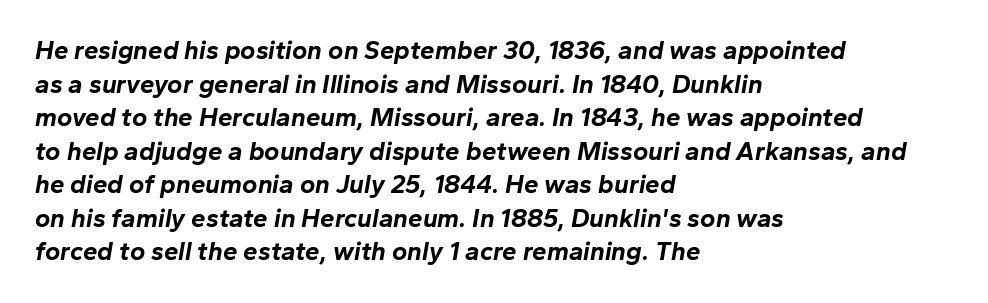
The image shows 26 px bold type, italic (leaning right); set left-aligned, normal line spacing (1.29x), normal letter spacing, not underlined.
